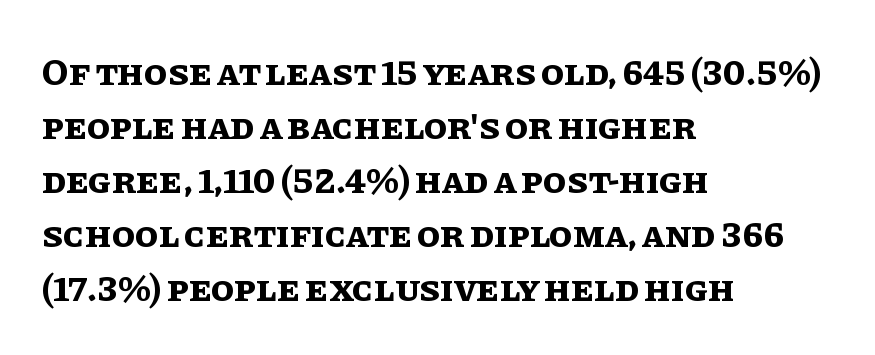
{"italic": "no", "bold": "yes", "weight": "bold", "width": "normal", "stroke_contrast": "low", "x_height": "large", "monospaced": "no", "underline": "no", "align": "left", "line_spacing": "normal", "line_spacing_ratio": 1.42, "letter_spacing": "normal", "letter_spacing_em": 0.0, "glyph_px": 38}
